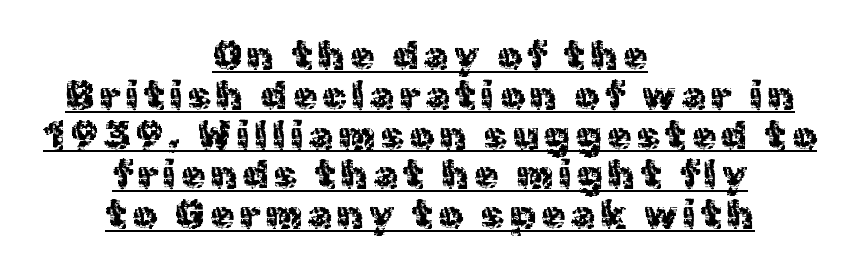
Q: Is the text italic (slanted)? A: No, it is upright.
Q: Is the typeface a serif or a sans-serif typeface? A: Sans-serif.
Q: Is the text underlined? A: Yes.
Q: How is the paragraph aligned? A: Centered.
Q: Is the spacing between lines tight, normal or loose? A: Tight.
Q: Width (condensed, normal, or wide)? A: Normal.
Q: x-height? A: Medium.
Q: Monospaced? A: No.
